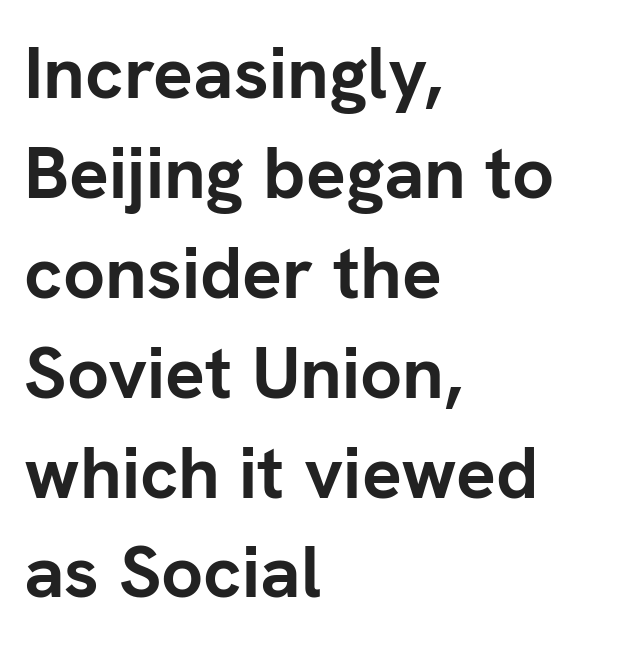
Q: Is the text bold? A: Yes.
Q: Is the text italic (slanted)? A: No, it is upright.
Q: Is the typeface a serif or a sans-serif typeface? A: Sans-serif.
Q: Is the text underlined? A: No.
Q: How is the paragraph aligned? A: Left-aligned.
Q: Is the spacing between letters normal or unusually wide? A: Normal.
Q: Is the spacing between lines tight, normal or loose? A: Normal.
Q: Width (condensed, normal, or wide)? A: Normal.
Q: Stroke contrast? A: Low.
Q: x-height? A: Medium.
Q: Monospaced? A: No.
